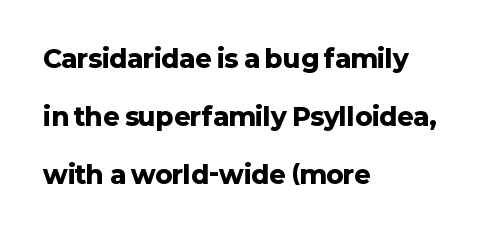
The image shows 25 px bold type, upright; set left-aligned, loose line spacing (2.32x), normal letter spacing, not underlined.
